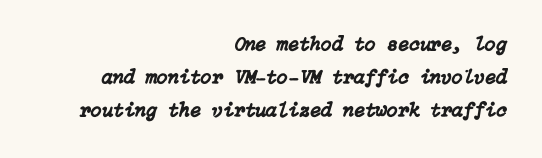
The image shows 20 px text type, italic (leaning right); set right-aligned, normal line spacing (1.66x), normal letter spacing, not underlined.
